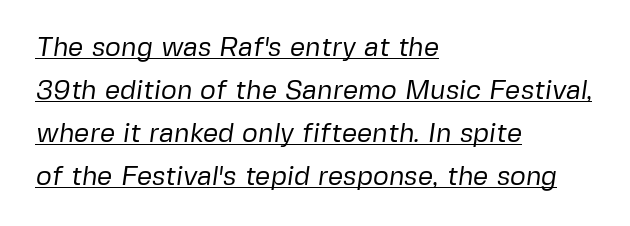
The image shows 27 px text type; set left-aligned, normal line spacing (1.59x), normal letter spacing, underlined.
